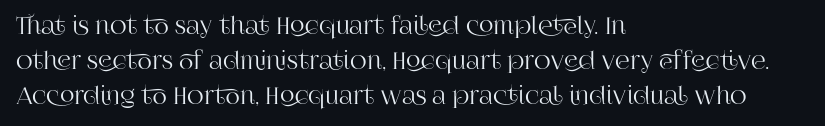
Left-aligned paragraph, ragged on the right. This sample uses an upright cut, with every glyph sitting square on the baseline. Only glyphs here, with clear space below each row. In terms of letterspacing, this is plain default setting. The line-height multiplier appears to be the usual default.
